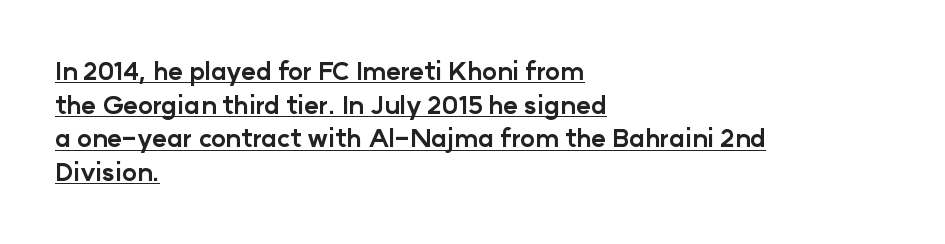
Q: Is the text bold? A: Yes.
Q: Is the text italic (slanted)? A: No, it is upright.
Q: Is the text underlined? A: Yes.
Q: How is the paragraph aligned? A: Left-aligned.
Q: Is the spacing between letters normal or unusually wide? A: Normal.
Q: Is the spacing between lines tight, normal or loose? A: Normal.
